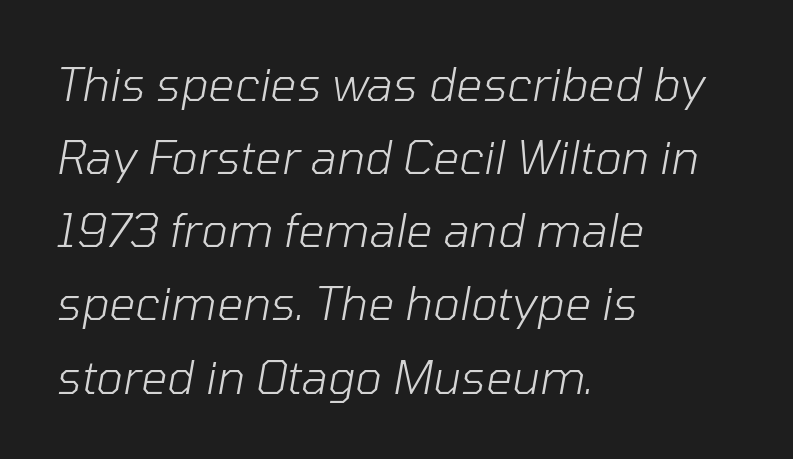
Q: Is the text bold? A: No.
Q: Is the text italic (slanted)? A: Yes, it leans right by about 10 degrees.
Q: Is the text underlined? A: No.
Q: How is the paragraph aligned? A: Left-aligned.
Q: Is the spacing between letters normal or unusually wide? A: Normal.
Q: Is the spacing between lines tight, normal or loose? A: Normal.
Q: Width (condensed, normal, or wide)? A: Normal.
Q: Stroke contrast? A: Low.
Q: x-height? A: Medium.
Q: Monospaced? A: No.
